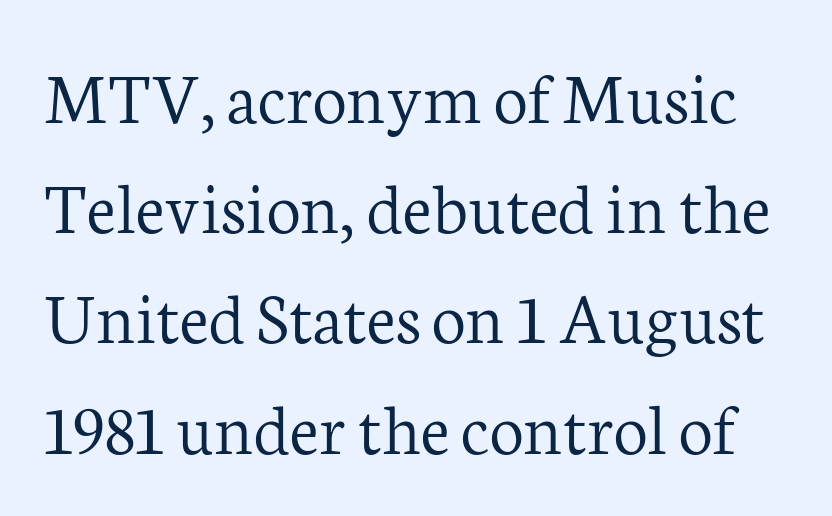
Q: Is the text bold? A: No.
Q: Is the text italic (slanted)? A: No, it is upright.
Q: Is the typeface a serif or a sans-serif typeface? A: Serif.
Q: Is the text underlined? A: No.
Q: Is the spacing between letters normal or unusually wide? A: Normal.
Q: Is the spacing between lines tight, normal or loose? A: Normal.
Q: Width (condensed, normal, or wide)? A: Normal.
Q: Stroke contrast? A: Low.
Q: x-height? A: Medium.
Q: Monospaced? A: No.
